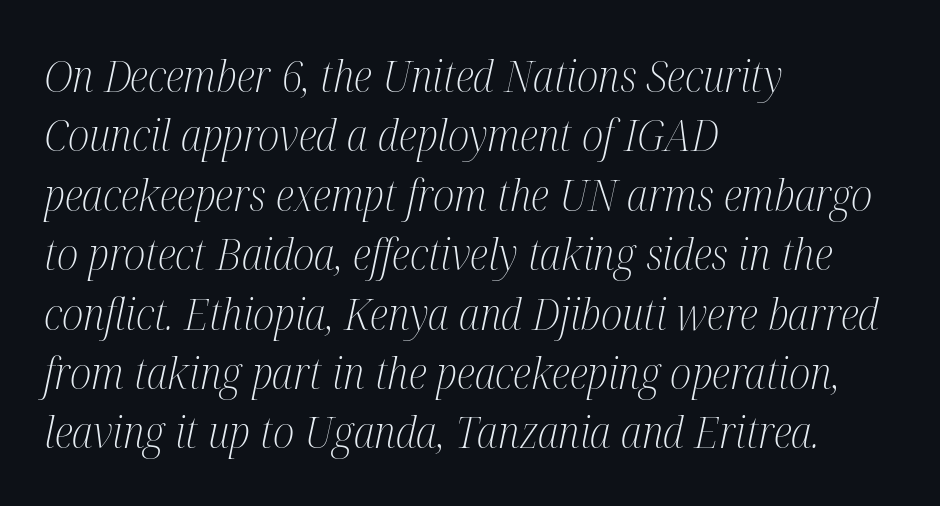
Q: Is the text bold? A: No.
Q: Is the text italic (slanted)? A: Yes, it leans right by about 12 degrees.
Q: Is the typeface a serif or a sans-serif typeface? A: Serif.
Q: Is the text underlined? A: No.
Q: How is the paragraph aligned? A: Left-aligned.
Q: Is the spacing between letters normal or unusually wide? A: Normal.
Q: Is the spacing between lines tight, normal or loose? A: Normal.
Q: Width (condensed, normal, or wide)? A: Condensed.
Q: Stroke contrast? A: Medium.
Q: x-height? A: Medium.
Q: Monospaced? A: No.
